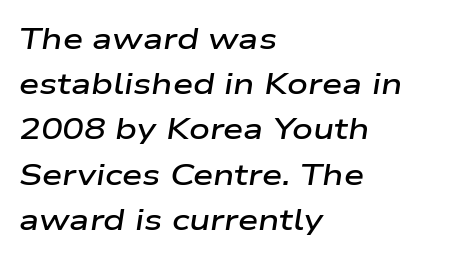
The image shows 29 px semibold, wide type, italic (leaning right); set left-aligned, normal line spacing (1.56x), normal letter spacing, not underlined; low stroke contrast and a medium x-height.
